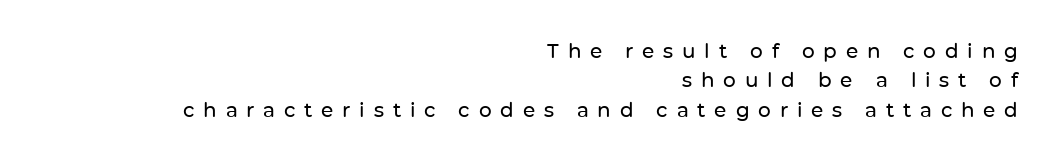
The image shows 20 px text type, upright; set right-aligned, normal line spacing (1.47x), unusually wide letter spacing (+0.44 em), not underlined.
